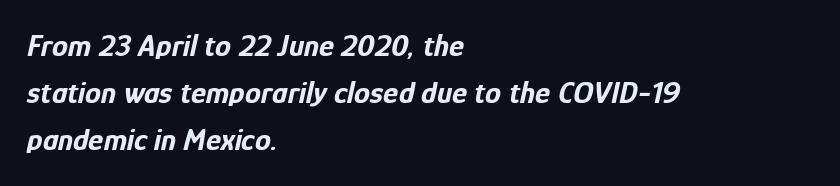
Q: Is the text bold? A: Yes.
Q: Is the text italic (slanted)? A: Yes, it leans right by about 12 degrees.
Q: Is the text underlined? A: No.
Q: How is the paragraph aligned? A: Left-aligned.
Q: Is the spacing between letters normal or unusually wide? A: Normal.
Q: Is the spacing between lines tight, normal or loose? A: Normal.
Q: Width (condensed, normal, or wide)? A: Condensed.
Q: Stroke contrast? A: Low.
Q: x-height? A: Medium.
Q: Monospaced? A: No.
